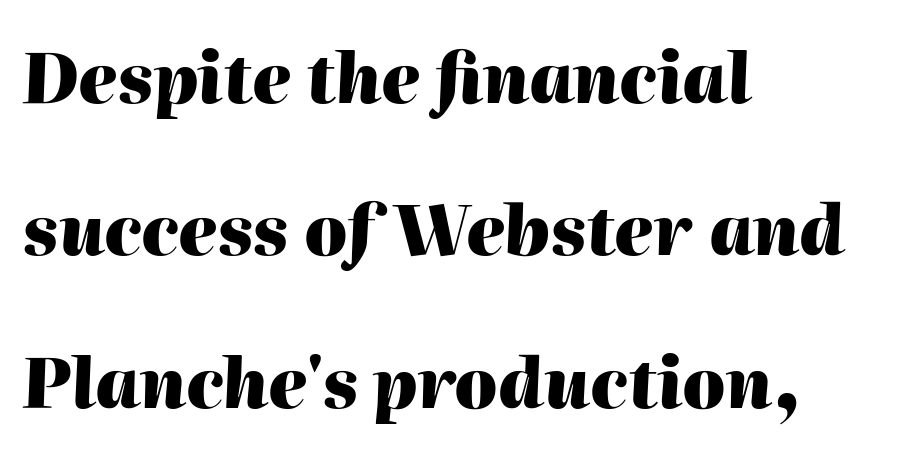
Line beginnings align vertically; line endings do not. Do the characters align in a grid? No, the font is proportional. The line texture is even and compact thanks to regular tracking. Lines of text with bare space underneath. I'd describe the lettering as bold — thick and assertive.
